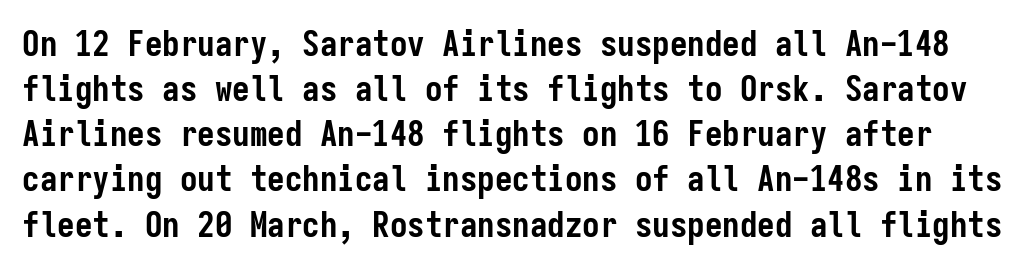
{"serif": "no", "italic": "no", "bold": "yes", "weight": "semibold", "width": "condensed", "stroke_contrast": "low", "x_height": "medium", "monospaced": "yes", "underline": "no", "line_spacing": "normal", "line_spacing_ratio": 1.29, "letter_spacing": "normal", "letter_spacing_em": 0.0, "glyph_px": 35}
